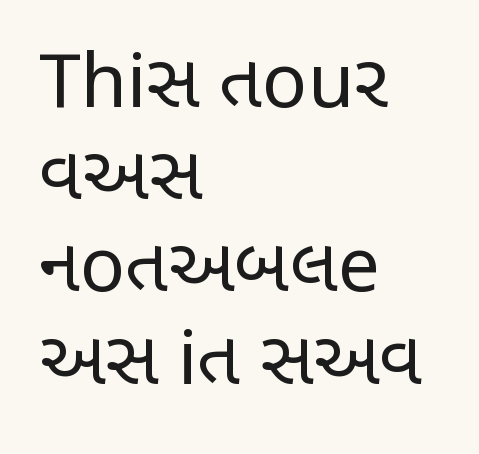
Short note: letters normally spaced. The typography opts for an upright posture over an oblique one. A classic flush-left, rag-right setting is used for this passage. Clear beneath every line of the passage.
